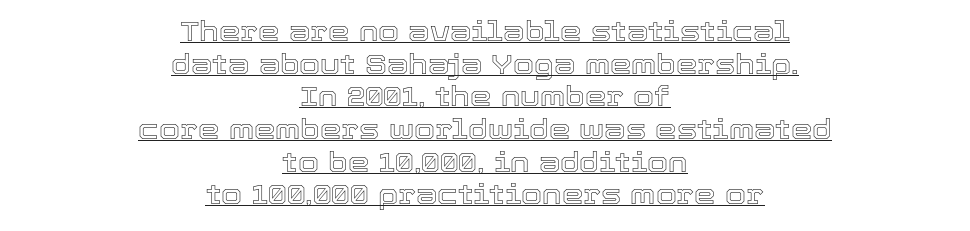
Teacher's note: observe the equal gaps on both sides — that is centered alignment. There is no visible air inserted between adjacent glyphs. Designer's note — italics off, roman on. Has an underline been added? It has.
